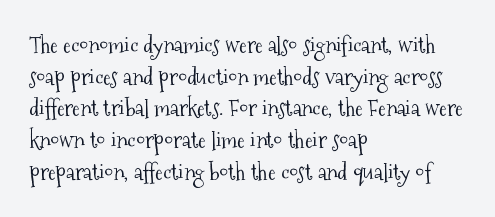
A roman cut, with each character standing at attention. Line spacing here is normal. The text block is weighted toward the left margin, trailing off unevenly rightward. Lines of text with bare space underneath. Nothing unusual about the tracking: characters are spaced as the font intends. A quiet, ordinary-to-light weight characterises the typeface.
